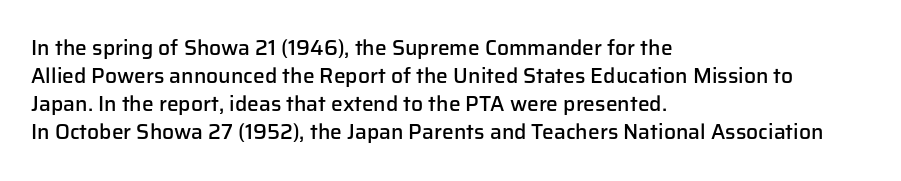
{"italic": "no", "bold": "semi", "underline": "no", "align": "left", "line_spacing": "normal", "line_spacing_ratio": 1.34, "letter_spacing": "normal", "letter_spacing_em": 0.0, "glyph_px": 21}
